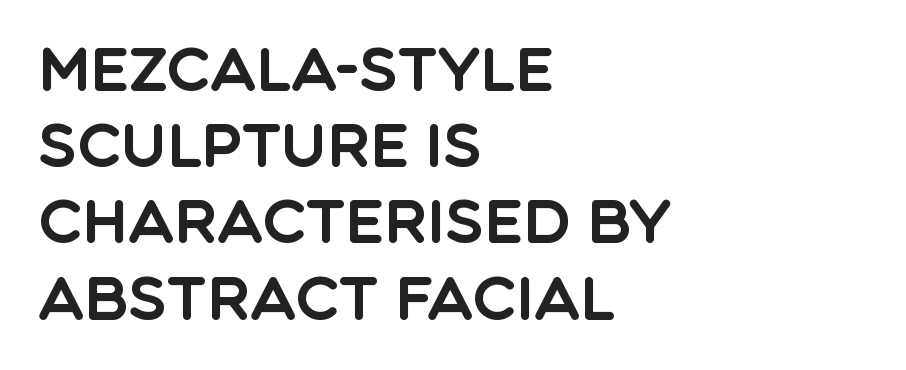
The image shows 60 px sans-serif type, upright; set left-aligned, normal line spacing (1.27x), normal letter spacing, not underlined; a large x-height.
